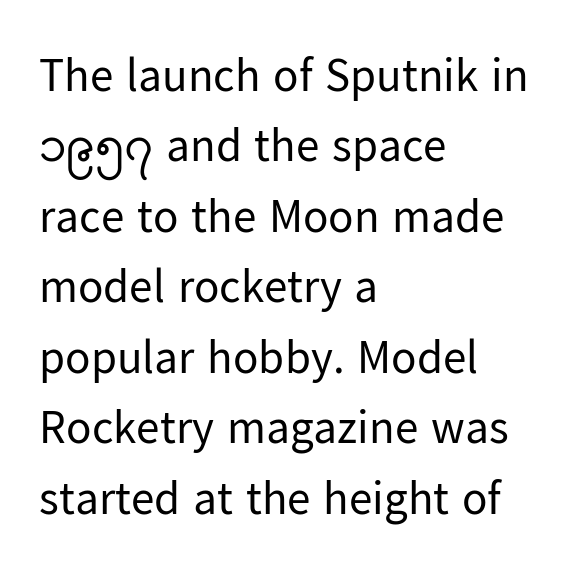
The image shows 47 px regular-weight sans-serif type, upright; set left-aligned, normal line spacing (1.5x), normal letter spacing, not underlined; low stroke contrast and a medium x-height.
